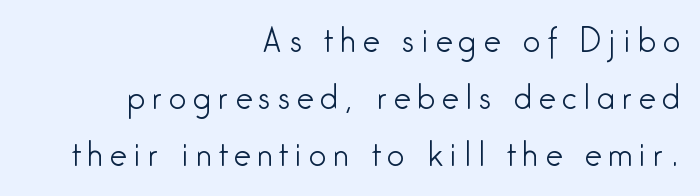
The image shows 31 px light, condensed sans-serif type, upright; set right-aligned, line spacing 1.84x, unusually wide letter spacing (+0.22 em), not underlined; low stroke contrast and a medium x-height.
